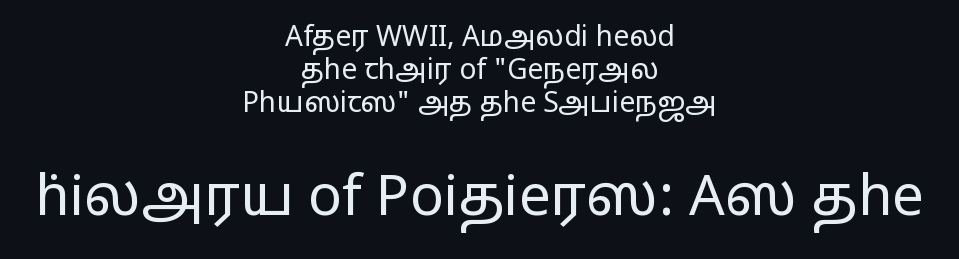
{"serif": "no", "italic": "no", "bold": "no", "weight": "regular", "width": "wide", "stroke_contrast": "low", "x_height": "medium", "monospaced": "no", "underline": "no", "align": "center", "line_spacing_ratio": 1.17, "letter_spacing": "normal", "letter_spacing_em": 0.0, "larger_block": "second", "size_ratio": 2.0, "glyph_px": 56}
